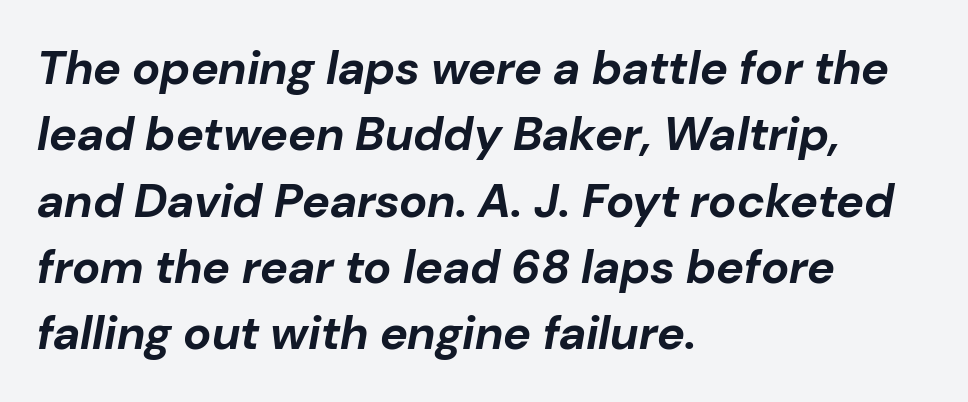
{"italic": "yes", "lean": "right", "slant_degrees": 10, "bold": "yes", "weight": "bold", "width": "normal", "stroke_contrast": "low", "x_height": "medium", "monospaced": "no", "underline": "no", "align": "left", "line_spacing": "normal", "line_spacing_ratio": 1.41, "letter_spacing": "normal", "letter_spacing_em": 0.0, "glyph_px": 47}
